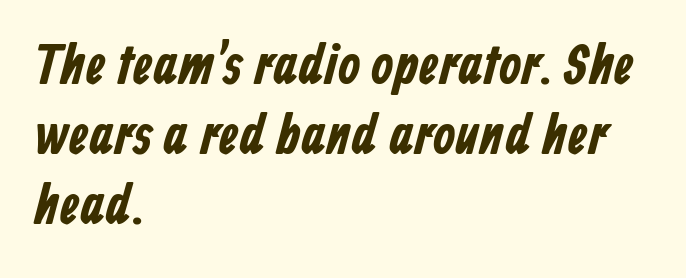
Q: Is the typeface a serif or a sans-serif typeface? A: Sans-serif.
Q: Is the text underlined? A: No.
Q: How is the paragraph aligned? A: Left-aligned.
Q: Is the spacing between letters normal or unusually wide? A: Normal.
Q: Width (condensed, normal, or wide)? A: Condensed.
Q: Stroke contrast? A: Low.
Q: x-height? A: Medium.
Q: Monospaced? A: No.
